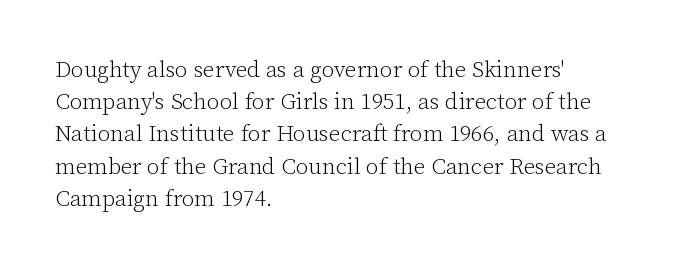
The image shows 23 px text type, upright; set left-aligned, normal line spacing (1.4x), normal letter spacing, not underlined.
